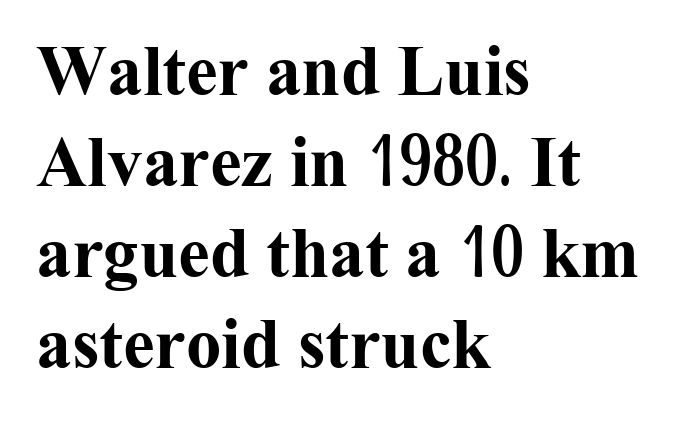
Q: Is the text bold? A: Yes.
Q: Is the text italic (slanted)? A: No, it is upright.
Q: Is the typeface a serif or a sans-serif typeface? A: Serif.
Q: Is the text underlined? A: No.
Q: How is the paragraph aligned? A: Left-aligned.
Q: Is the spacing between letters normal or unusually wide? A: Normal.
Q: Is the spacing between lines tight, normal or loose? A: Normal.
Q: Width (condensed, normal, or wide)? A: Normal.
Q: Stroke contrast? A: Medium.
Q: x-height? A: Medium.
Q: Monospaced? A: No.
